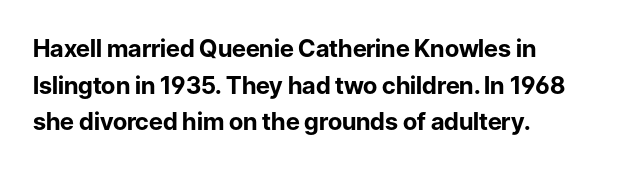
{"italic": "no", "bold": "yes", "underline": "no", "align": "left", "line_spacing": "normal", "line_spacing_ratio": 1.53, "letter_spacing": "normal", "letter_spacing_em": 0.0, "glyph_px": 24}
